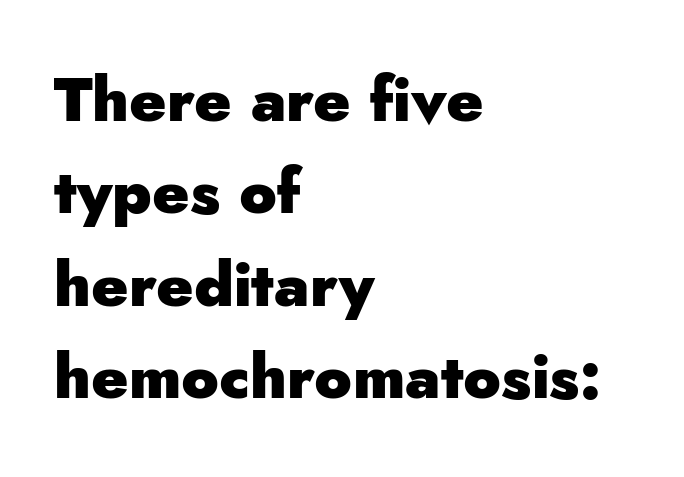
This is the regular roman posture of the typeface. Here the designer chose a conventional face with non-uniform glyph widths. The string is rendered with underlining switched off. Heavy-handed strokes throughout: this text is bold. The setting favours the left margin, as ordinary paragraphs usually do.
